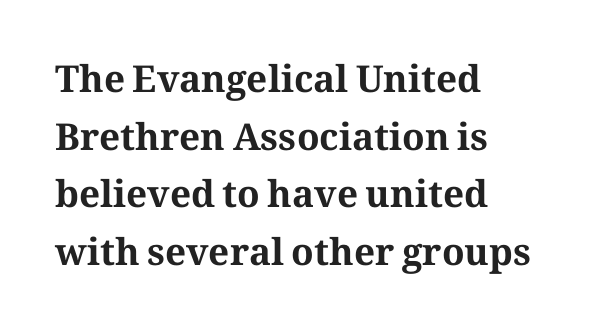
Q: Is the text bold? A: Yes.
Q: Is the text italic (slanted)? A: No, it is upright.
Q: Is the typeface a serif or a sans-serif typeface? A: Serif.
Q: Is the text underlined? A: No.
Q: How is the paragraph aligned? A: Left-aligned.
Q: Is the spacing between letters normal or unusually wide? A: Normal.
Q: Is the spacing between lines tight, normal or loose? A: Normal.
Q: Width (condensed, normal, or wide)? A: Normal.
Q: Stroke contrast? A: Medium.
Q: x-height? A: Medium.
Q: Monospaced? A: No.
